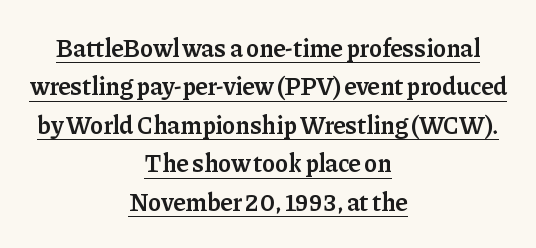
{"italic": "no", "bold": "semi", "underline": "yes", "align": "center", "line_spacing": "normal", "line_spacing_ratio": 1.54, "letter_spacing": "normal", "letter_spacing_em": 0.0, "glyph_px": 25}
